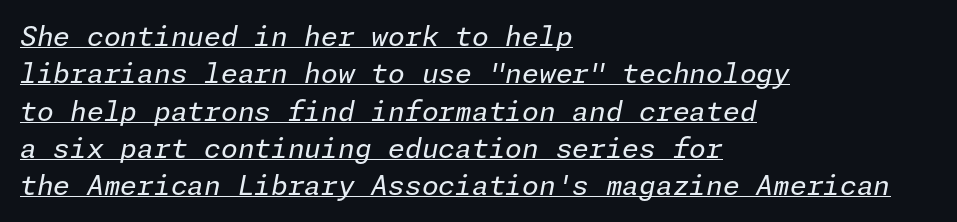
{"italic": "yes", "lean": "right", "slant_degrees": 11, "bold": "no", "underline": "yes", "align": "left", "line_spacing": "normal", "line_spacing_ratio": 1.38, "letter_spacing": "normal", "letter_spacing_em": 0.0, "glyph_px": 27}
